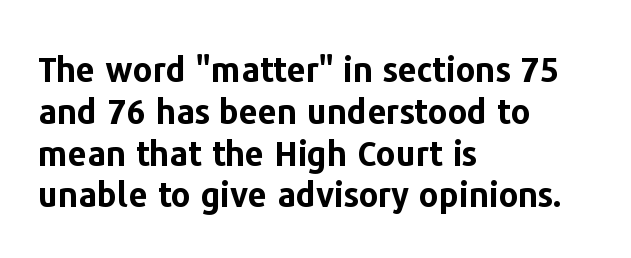
The image shows 34 px bold sans-serif type, upright; set left-aligned, line spacing 1.23x, normal letter spacing, not underlined; low stroke contrast and a medium x-height.
